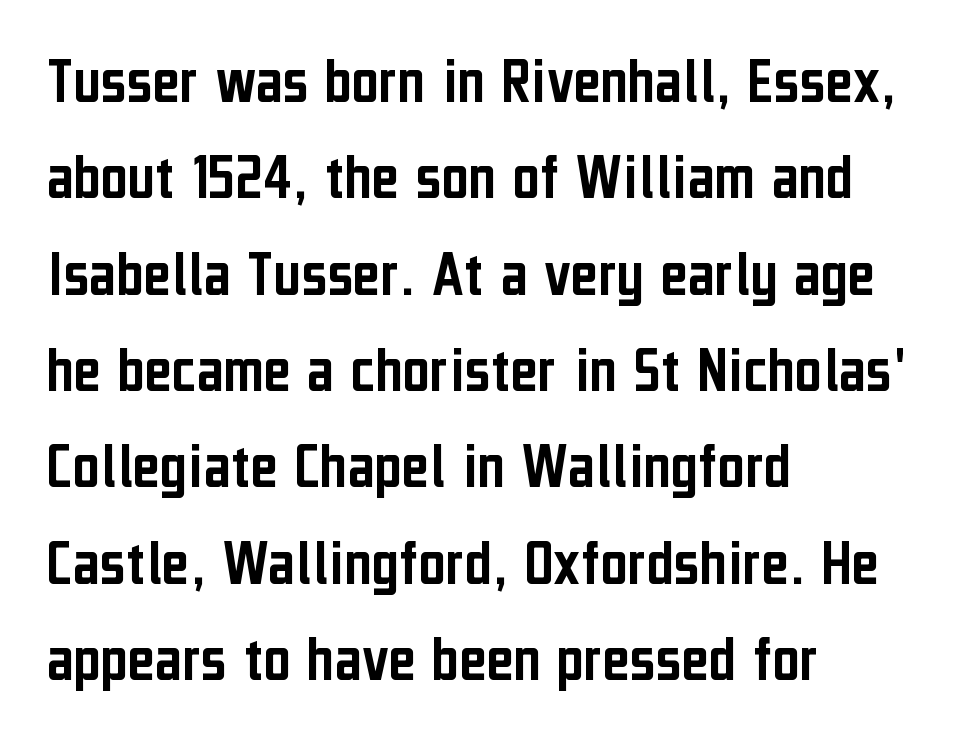
{"serif": "no", "italic": "no", "width": "condensed", "stroke_contrast": "low", "x_height": "medium", "monospaced": "no", "underline": "no", "align": "left", "line_spacing": "normal", "line_spacing_ratio": 1.46, "letter_spacing": "normal", "letter_spacing_em": 0.0, "glyph_px": 66}
